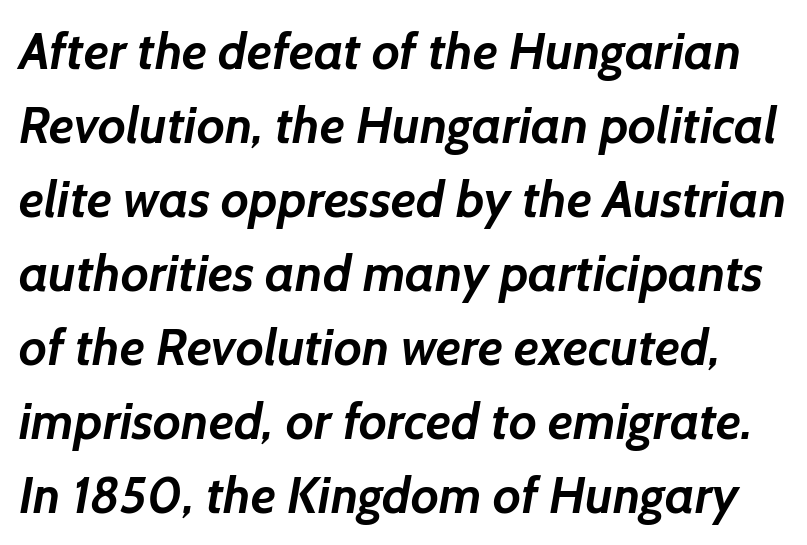
Descender tails drop into unmarked territory. The passage shown is typed in a proportional face where columns would drift. Typographic density is high because the face is bold. Tracking here is standard; glyphs follow each other at the usual distance.
